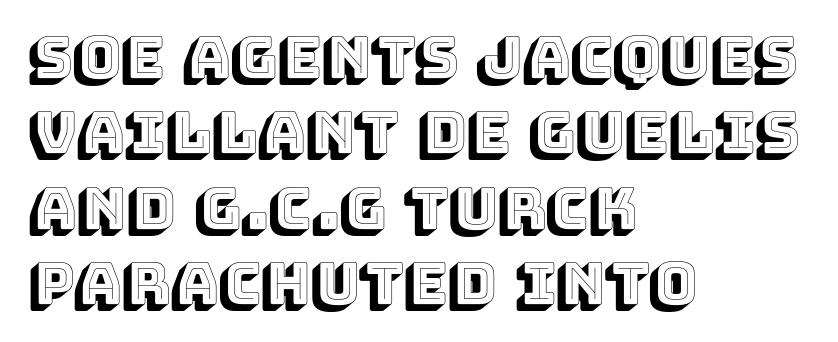
The image shows 58 px text type, upright; set left-aligned, normal line spacing (1.3x), normal letter spacing, not underlined; a large x-height.
